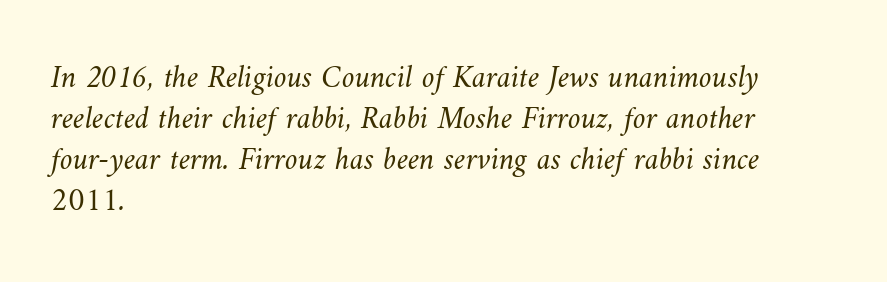
Q: Is the text bold? A: No.
Q: Is the text underlined? A: No.
Q: How is the paragraph aligned? A: Left-aligned.
Q: Is the spacing between letters normal or unusually wide? A: Normal.
Q: Is the spacing between lines tight, normal or loose? A: Normal.
Q: Width (condensed, normal, or wide)? A: Normal.
Q: Stroke contrast? A: Medium.
Q: x-height? A: Small.
Q: Monospaced? A: No.
